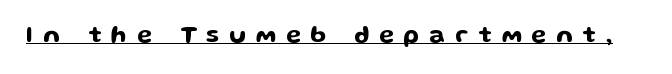
The line texture is sparse and dotted thanks to wide tracking. If you drew a line through each stem, it would be perfectly vertical. The glyphs are accompanied by a horizontal stroke just below them.
